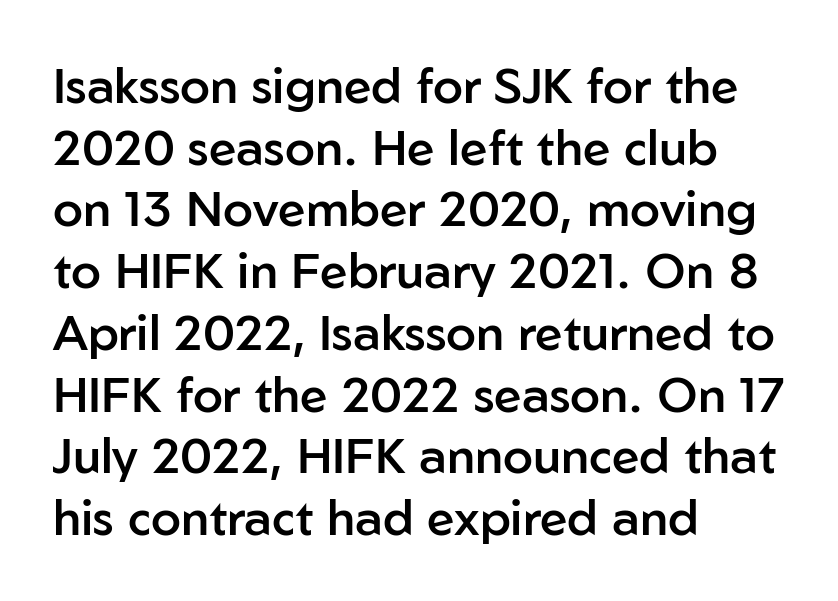
{"serif": "no", "italic": "no", "bold": "semi", "weight": "semibold", "width": "normal", "stroke_contrast": "low", "x_height": "medium", "monospaced": "no", "underline": "no", "align": "left", "line_spacing": "normal", "line_spacing_ratio": 1.26, "letter_spacing": "normal", "letter_spacing_em": 0.0, "glyph_px": 49}
